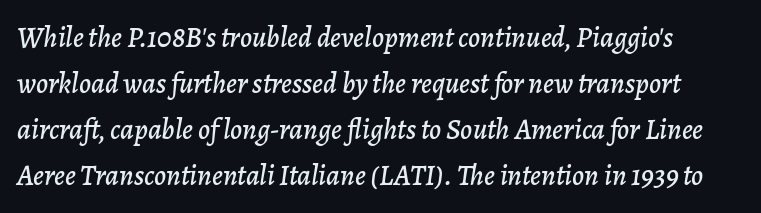
The letters are slanted; this is an italic face. Nothing unusual about the tracking: characters are spaced as the font intends. Think of a printed novel: that variable character pitch is what you see here. Clear beneath every line of the passage.
